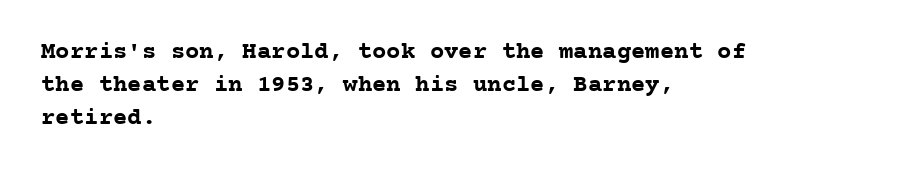
{"italic": "no", "bold": "yes", "underline": "no", "align": "left", "line_spacing": "normal", "line_spacing_ratio": 1.38, "letter_spacing": "normal", "letter_spacing_em": 0.0, "glyph_px": 24}
